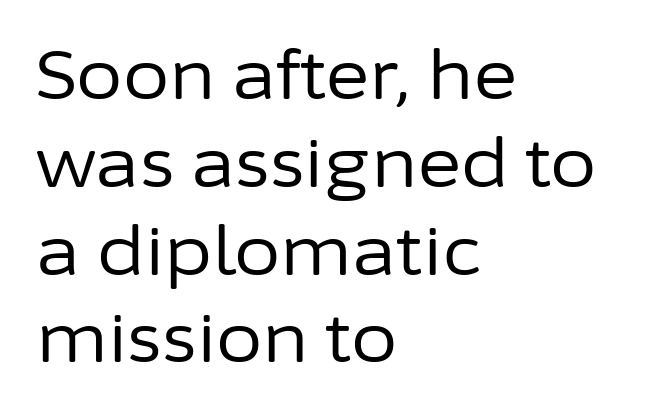
{"serif": "no", "italic": "no", "bold": "no", "weight": "regular", "width": "normal", "stroke_contrast": "low", "x_height": "medium", "monospaced": "no", "underline": "no", "align": "left", "line_spacing": "normal", "line_spacing_ratio": 1.31, "letter_spacing": "normal", "letter_spacing_em": 0.0, "glyph_px": 67}
